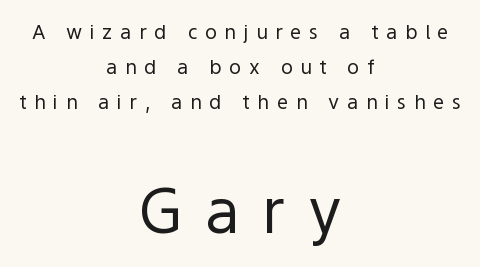
The image shows 61 px regular-weight sans-serif type, upright; set centered, line spacing 1.75x, unusually wide letter spacing (+0.38 em), not underlined; the second (bottom) block is 3.05x larger; a medium x-height.
